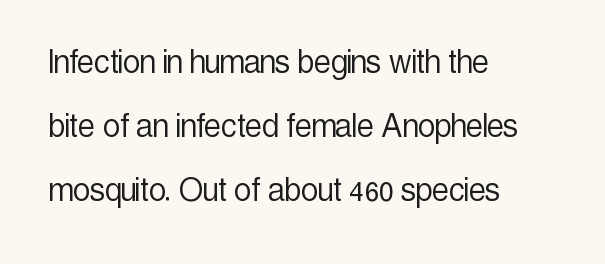
{"serif": "no", "italic": "no", "bold": "no", "weight": "light", "width": "condensed", "x_height": "medium", "monospaced": "no", "underline": "no", "align": "left", "line_spacing": "normal", "line_spacing_ratio": 1.69, "letter_spacing": "normal", "letter_spacing_em": 0.0, "glyph_px": 38}
